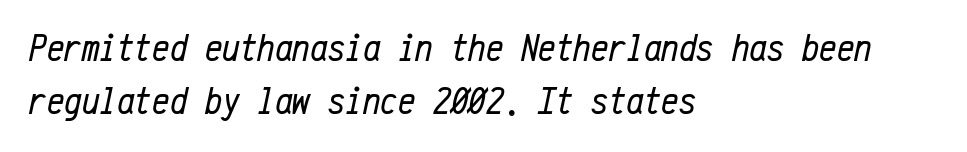
The image shows 39 px regular-weight, condensed type, italic (leaning right), monospaced; set left-aligned, normal line spacing (1.36x), normal letter spacing, not underlined; low stroke contrast and a medium x-height.
